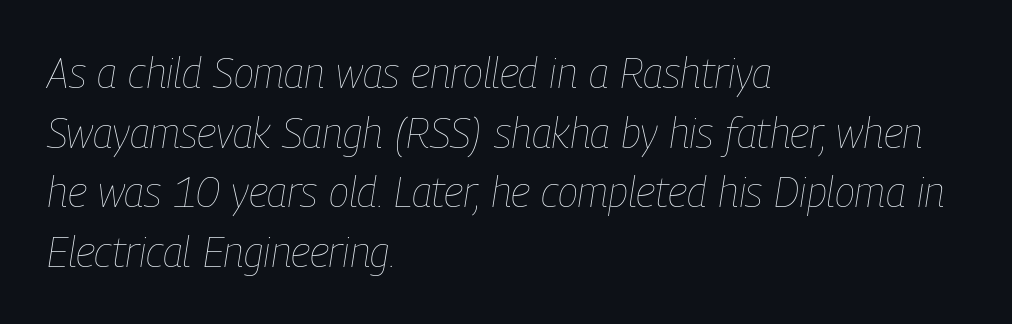
Q: Is the text bold? A: No.
Q: Is the text italic (slanted)? A: Yes, it leans right by about 9 degrees.
Q: Is the text underlined? A: No.
Q: How is the paragraph aligned? A: Left-aligned.
Q: Is the spacing between letters normal or unusually wide? A: Normal.
Q: Is the spacing between lines tight, normal or loose? A: Normal.
Q: Width (condensed, normal, or wide)? A: Condensed.
Q: Stroke contrast? A: Low.
Q: x-height? A: Medium.
Q: Monospaced? A: No.
